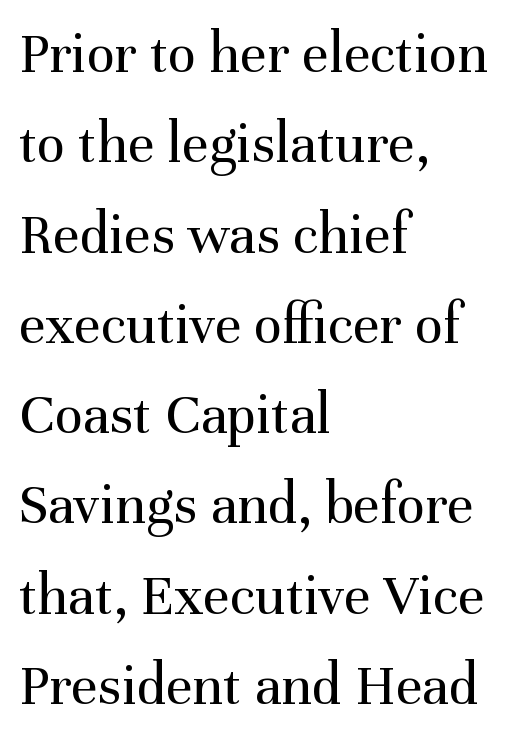
Q: Is the text bold? A: No.
Q: Is the text italic (slanted)? A: No, it is upright.
Q: Is the typeface a serif or a sans-serif typeface? A: Serif.
Q: Is the text underlined? A: No.
Q: How is the paragraph aligned? A: Left-aligned.
Q: Is the spacing between letters normal or unusually wide? A: Normal.
Q: Is the spacing between lines tight, normal or loose? A: Normal.
Q: Width (condensed, normal, or wide)? A: Normal.
Q: Stroke contrast? A: Medium.
Q: x-height? A: Medium.
Q: Monospaced? A: No.
